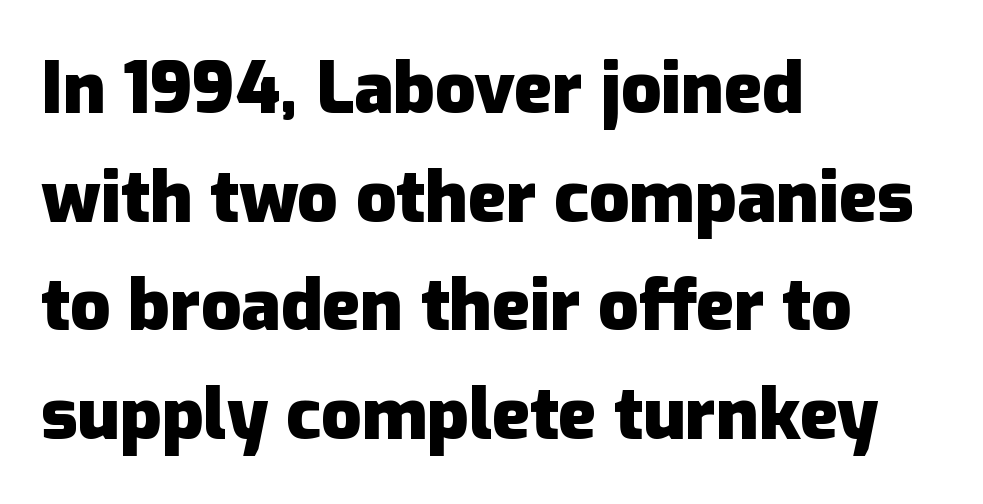
Q: Is the text bold? A: Yes.
Q: Is the text italic (slanted)? A: No, it is upright.
Q: Is the typeface a serif or a sans-serif typeface? A: Sans-serif.
Q: Is the text underlined? A: No.
Q: How is the paragraph aligned? A: Left-aligned.
Q: Is the spacing between letters normal or unusually wide? A: Normal.
Q: Is the spacing between lines tight, normal or loose? A: Normal.
Q: Width (condensed, normal, or wide)? A: Normal.
Q: Stroke contrast? A: Low.
Q: x-height? A: Medium.
Q: Monospaced? A: No.
